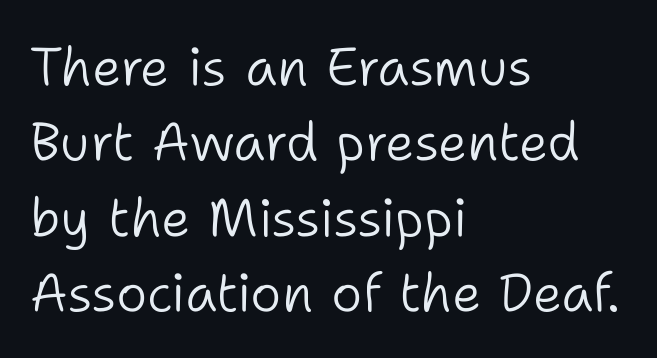
The image shows 53 px light sans-serif type, upright; set left-aligned, normal line spacing (1.42x), normal letter spacing, not underlined; low stroke contrast and a medium x-height.
